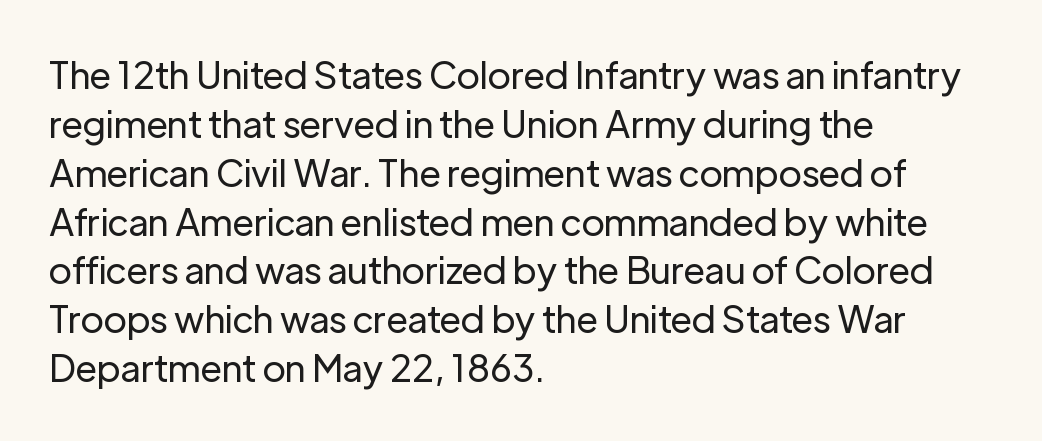
The image shows 37 px regular-weight sans-serif type, upright; set left-aligned, normal line spacing (1.32x), normal letter spacing, not underlined; low stroke contrast and a medium x-height.
